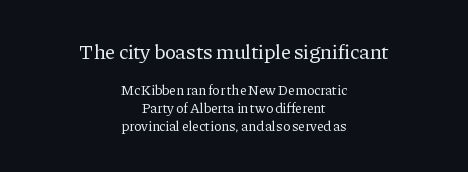
Q: Is the text bold? A: No.
Q: Is the text italic (slanted)? A: No, it is upright.
Q: Is the text underlined? A: No.
Q: How is the paragraph aligned? A: Centered.
Q: Is the spacing between letters normal or unusually wide? A: Normal.
Q: Is the spacing between lines tight, normal or loose? A: Normal.
Q: Which block of text is set in a larger size, the first (top) or the second (bottom)? A: The first (top) one.
